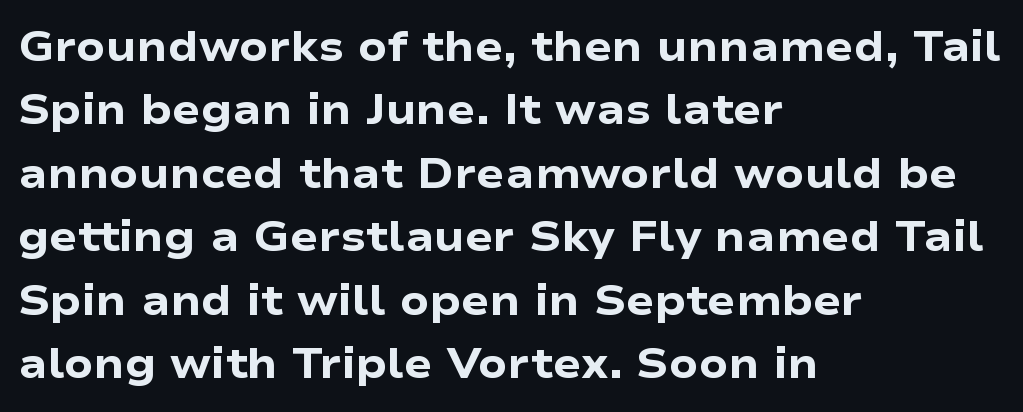
The face used here is rendered with its standard letterfit. No word sits above an underline. Its strokes are broad and dark, the hallmark of bold type. Each letter keeps its own natural width here, so spacing adapts to shape. The lines in this sample share a left origin and differ only in where they stop. Vertically, the passage feels balanced, rows spaced as you'd expect.
